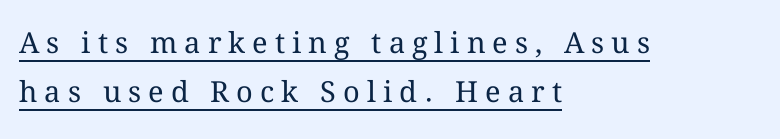
The image shows 29 px regular-weight type, upright; set left-aligned, normal line spacing (1.7x), unusually wide letter spacing (+0.24 em), underlined; medium stroke contrast and a medium x-height.
